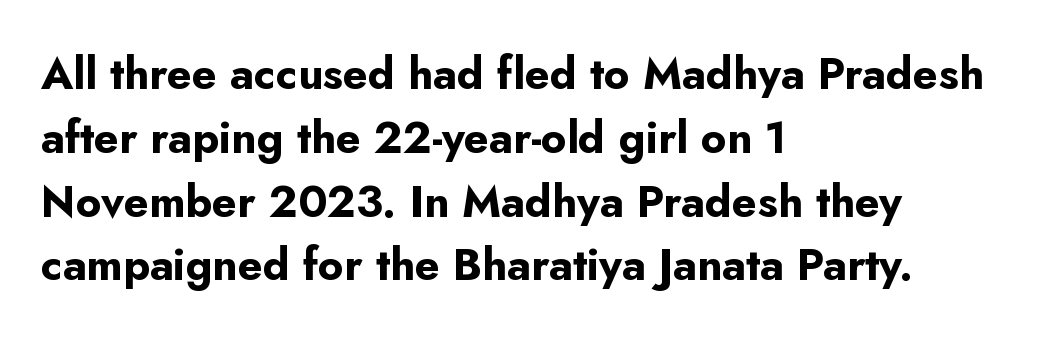
The image shows 44 px bold sans-serif type, upright; set left-aligned, normal line spacing (1.45x), normal letter spacing, not underlined; low stroke contrast and a small x-height.
